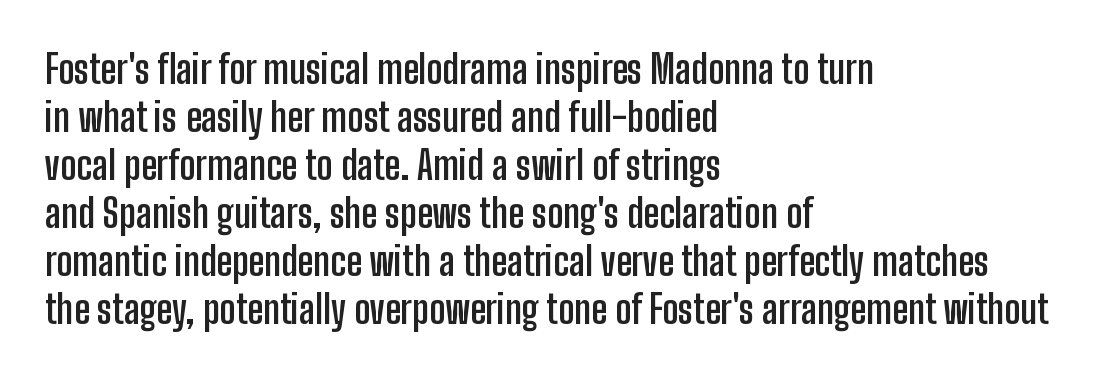
Q: Is the text bold? A: Yes.
Q: Is the text italic (slanted)? A: No, it is upright.
Q: Is the typeface a serif or a sans-serif typeface? A: Sans-serif.
Q: Is the text underlined? A: No.
Q: How is the paragraph aligned? A: Left-aligned.
Q: Is the spacing between letters normal or unusually wide? A: Normal.
Q: Width (condensed, normal, or wide)? A: Condensed.
Q: Stroke contrast? A: Low.
Q: x-height? A: Medium.
Q: Monospaced? A: No.
